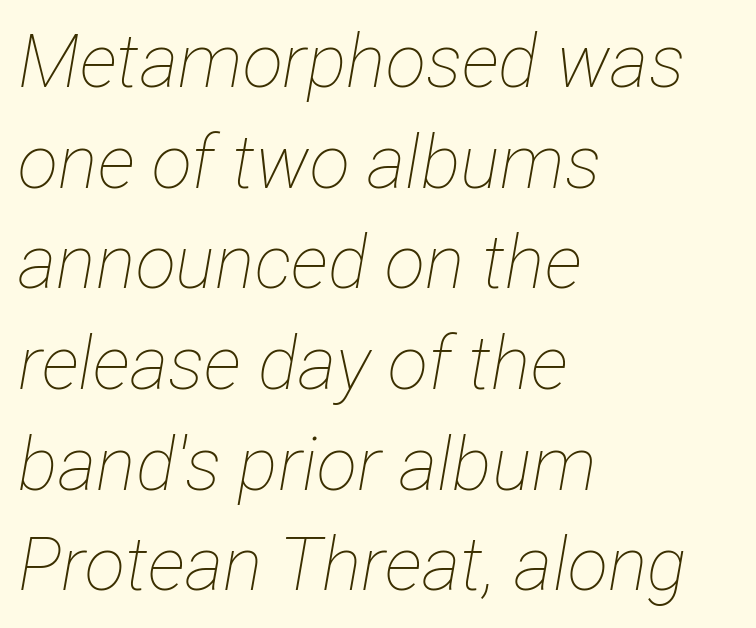
Q: Is the text bold? A: No.
Q: Is the text italic (slanted)? A: Yes, it leans right by about 12 degrees.
Q: Is the text underlined? A: No.
Q: How is the paragraph aligned? A: Left-aligned.
Q: Is the spacing between letters normal or unusually wide? A: Normal.
Q: Is the spacing between lines tight, normal or loose? A: Normal.
Q: Width (condensed, normal, or wide)? A: Condensed.
Q: Stroke contrast? A: Low.
Q: x-height? A: Medium.
Q: Monospaced? A: No.
